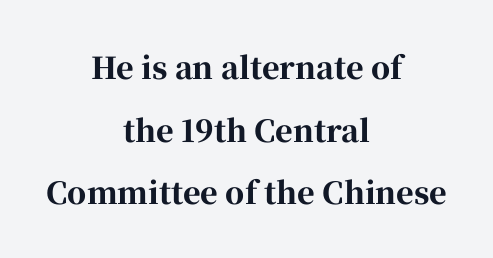
This is serif lettering, the kind often seen in printed books. The type sits square on the baseline with zero lean. Where is the straight margin? There isn't one; the lines are centered. Do the characters align in a grid? No, the font is proportional.
